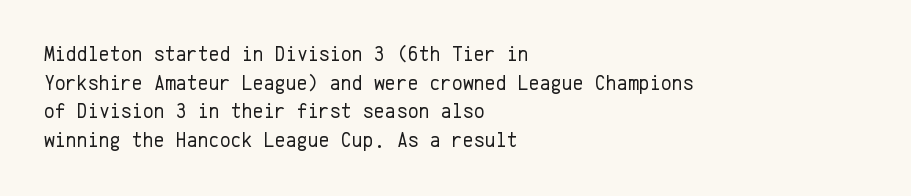
Q: Is the text bold? A: No.
Q: Is the text italic (slanted)? A: No, it is upright.
Q: Is the text underlined? A: No.
Q: How is the paragraph aligned? A: Left-aligned.
Q: Is the spacing between letters normal or unusually wide? A: Normal.
Q: Is the spacing between lines tight, normal or loose? A: Normal.
